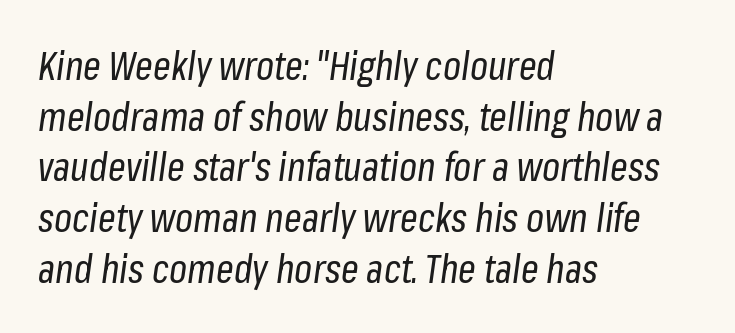
Q: Is the text bold? A: No.
Q: Is the text italic (slanted)? A: Yes, it leans right by about 8 degrees.
Q: Is the text underlined? A: No.
Q: How is the paragraph aligned? A: Left-aligned.
Q: Is the spacing between letters normal or unusually wide? A: Normal.
Q: Is the spacing between lines tight, normal or loose? A: Normal.
Q: Width (condensed, normal, or wide)? A: Condensed.
Q: Stroke contrast? A: Low.
Q: x-height? A: Medium.
Q: Monospaced? A: No.
